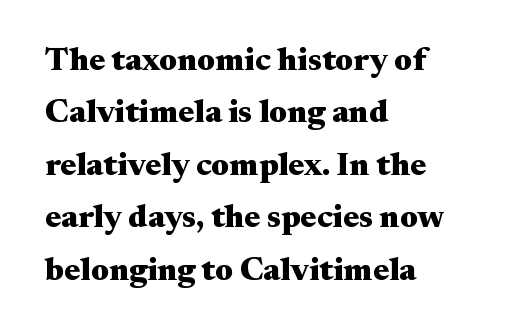
Q: Is the text bold? A: Yes.
Q: Is the text italic (slanted)? A: No, it is upright.
Q: Is the typeface a serif or a sans-serif typeface? A: Serif.
Q: Is the text underlined? A: No.
Q: How is the paragraph aligned? A: Left-aligned.
Q: Is the spacing between letters normal or unusually wide? A: Normal.
Q: Is the spacing between lines tight, normal or loose? A: Normal.
Q: Width (condensed, normal, or wide)? A: Wide.
Q: Stroke contrast? A: Medium.
Q: x-height? A: Small.
Q: Monospaced? A: No.
